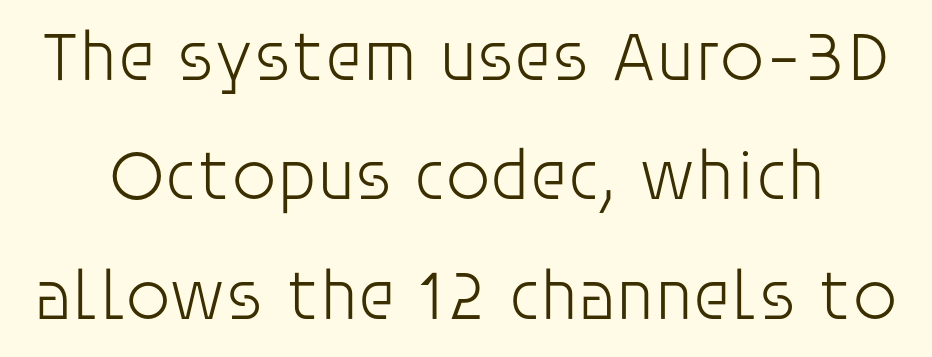
Q: Is the text bold? A: No.
Q: Is the text italic (slanted)? A: No, it is upright.
Q: Is the typeface a serif or a sans-serif typeface? A: Sans-serif.
Q: Is the text underlined? A: No.
Q: Is the spacing between letters normal or unusually wide? A: Normal.
Q: Is the spacing between lines tight, normal or loose? A: Normal.
Q: Width (condensed, normal, or wide)? A: Normal.
Q: Stroke contrast? A: Low.
Q: x-height? A: Large.
Q: Monospaced? A: No.
